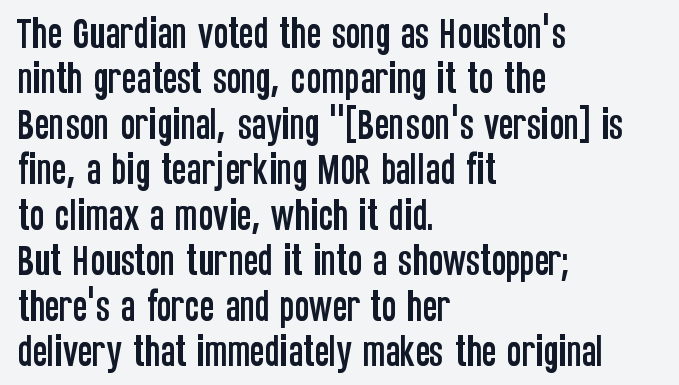
The image shows 35 px condensed sans-serif type, upright; set left-aligned, normal line spacing (1.3x), normal letter spacing, not underlined; low stroke contrast and a large x-height.
